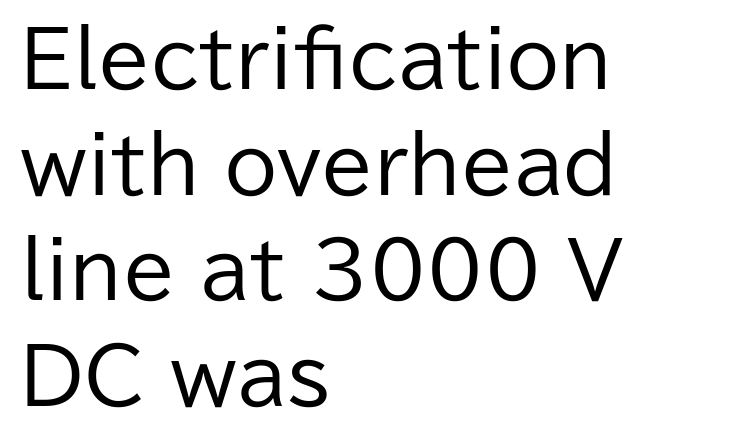
Line spacing here is normal. Notice how the passage keeps a crisp vertical edge on the left only. Stroke mass is kept to a normal reading level or below. A clean baseline with only descenders dipping below it. You could not count columns in this text — the font is proportionally spaced. Stroke terminals: plain, sans-serif.
